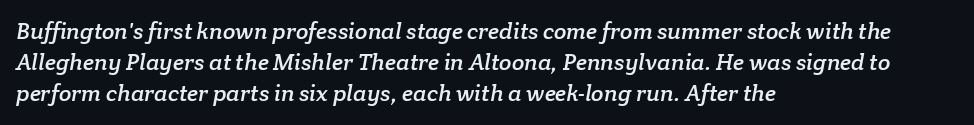
Characters follow at the spacing the type designer built in. Reading down the column, the eye jumps a familiar distance to each next line. Beneath every word, the page is bare. The typesetter chose a ragged-right arrangement here.
